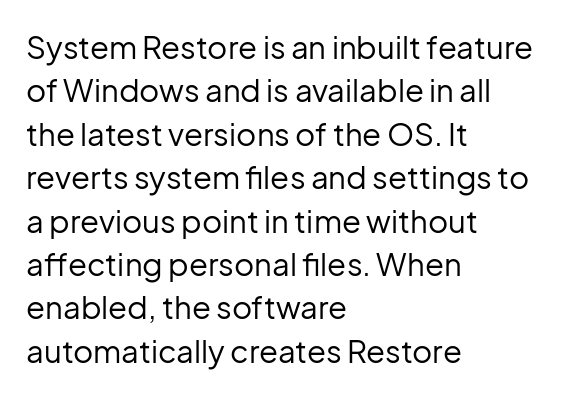
{"serif": "no", "italic": "no", "bold": "no", "weight": "regular", "width": "normal", "stroke_contrast": "low", "x_height": "medium", "monospaced": "no", "underline": "no", "align": "left", "line_spacing": "normal", "line_spacing_ratio": 1.4, "letter_spacing": "normal", "letter_spacing_em": 0.0, "glyph_px": 31}
